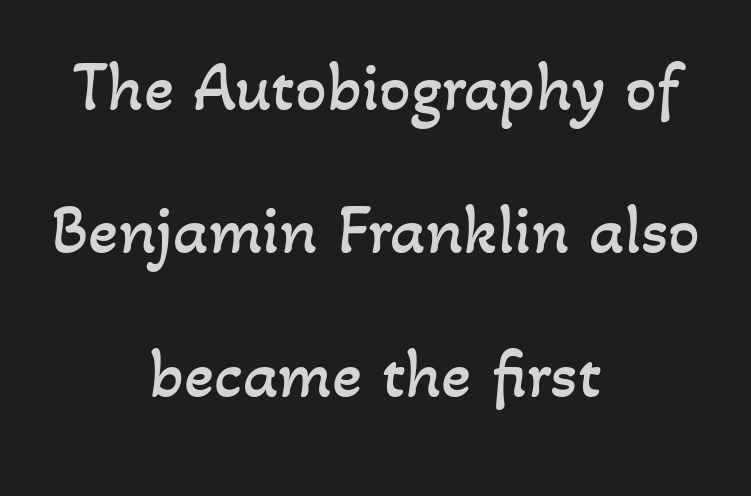
Letter spacing: default. Loosely led — the rows are spread out. The letterforms sit at book weight or below. Typeset on center — no edge is straight. Spacing verdict: proportional, widths tailored to each character. Only glyphs here, with clear space below each row.
